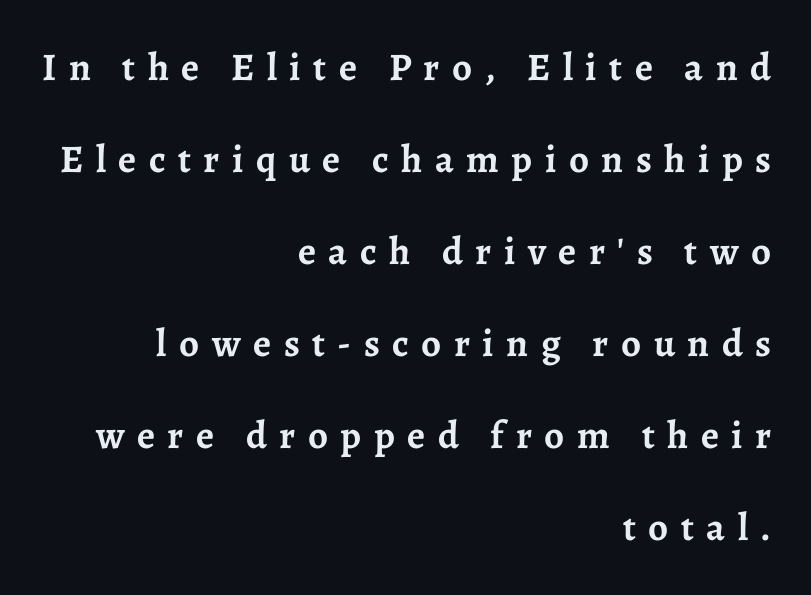
{"serif": "yes", "italic": "no", "bold": "yes", "weight": "semibold", "width": "normal", "stroke_contrast": "low", "x_height": "medium", "monospaced": "no", "underline": "no", "align": "right", "line_spacing": "loose", "line_spacing_ratio": 2.36, "letter_spacing": "wide", "letter_spacing_em": 0.32, "glyph_px": 39}
